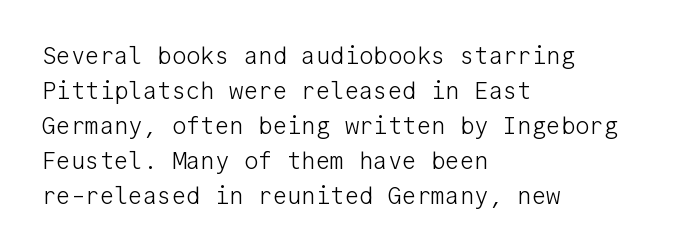
The image shows 24 px text type, upright; set left-aligned, normal line spacing (1.46x), normal letter spacing, not underlined.
